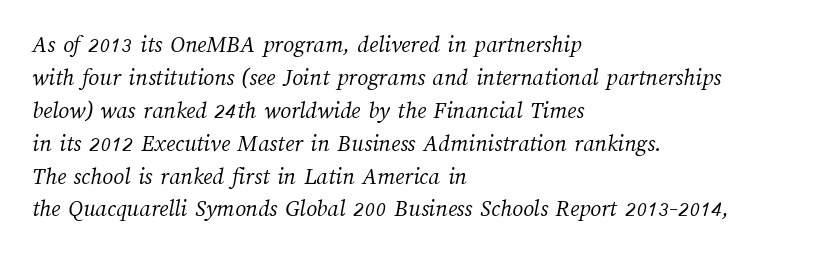
{"bold": "no", "underline": "no", "align": "left", "line_spacing": "normal", "line_spacing_ratio": 1.37, "letter_spacing": "normal", "letter_spacing_em": 0.0, "glyph_px": 24}
